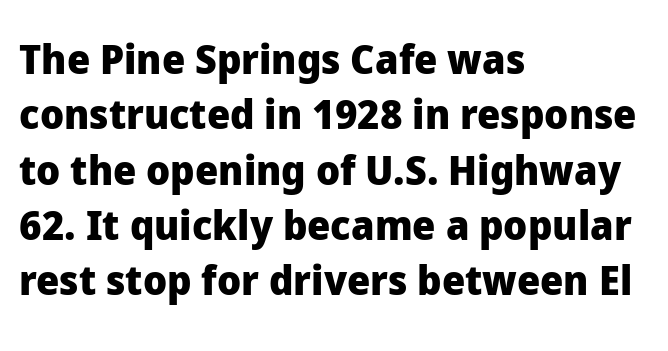
The image shows 41 px heavy sans-serif type, upright; set left-aligned, normal line spacing (1.35x), normal letter spacing, not underlined; low stroke contrast and a medium x-height.
